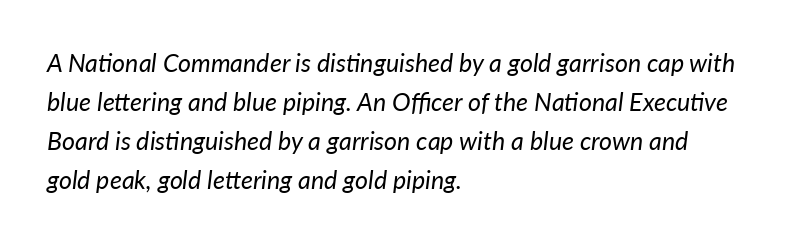
The image shows 25 px text type, italic (leaning right); set left-aligned, normal line spacing (1.56x), normal letter spacing, not underlined.
